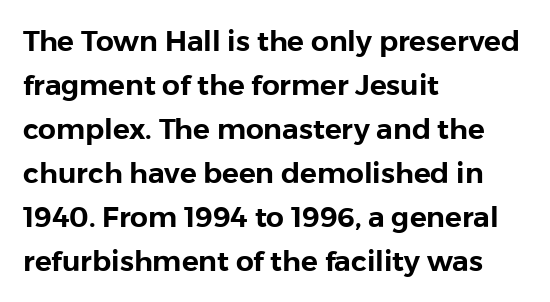
A typesetter would mark this as roman, not italic. The tracking reads as untouched default to a designer's eye. Compared with typical paragraphs, the rows here are spaced about the same. Examine the stroke ends and you'll find no serifs. Plain, unruled lines of type. The ragged edge is on the right, which tells us the setting is flush left.
